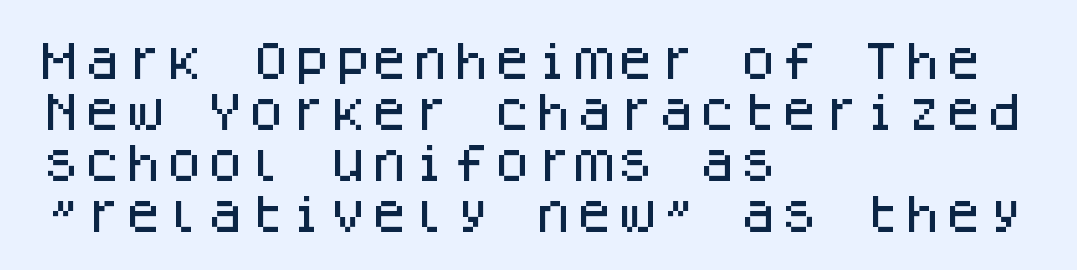
{"serif": "no", "italic": "no", "width": "normal", "stroke_contrast": "low", "x_height": "large", "monospaced": "yes", "underline": "no", "align": "left", "line_spacing_ratio": 1.24, "letter_spacing": "normal", "letter_spacing_em": 0.0, "glyph_px": 41}
